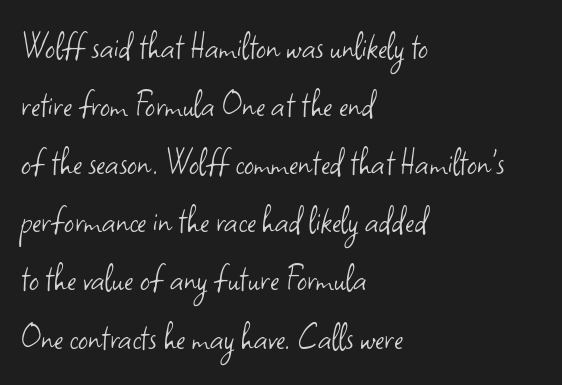
The leading is moderate, giving the passage an even texture. Glance below the letters and you will spot only blank space. Regarding serifs, this sample does without them.
